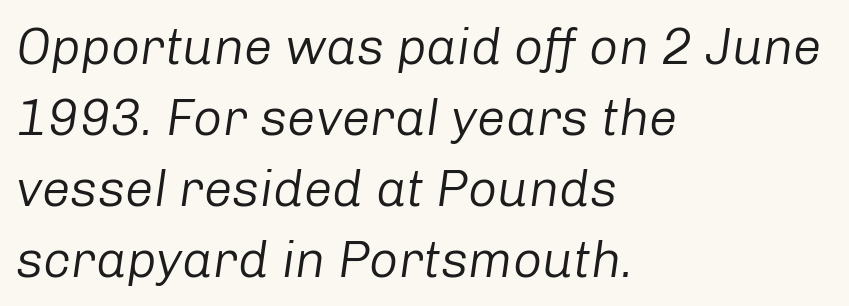
The image shows 51 px regular-weight type, italic (leaning right); set left-aligned, normal line spacing (1.39x), normal letter spacing, not underlined; low stroke contrast and a medium x-height.
